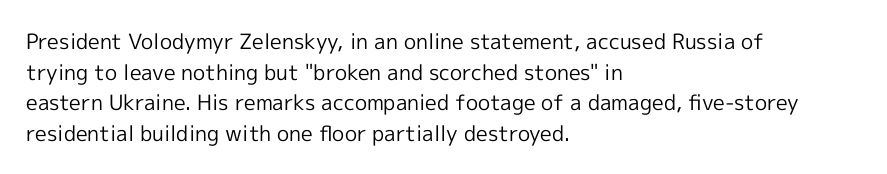
Q: Is the text bold? A: No.
Q: Is the text italic (slanted)? A: No, it is upright.
Q: Is the text underlined? A: No.
Q: How is the paragraph aligned? A: Left-aligned.
Q: Is the spacing between letters normal or unusually wide? A: Normal.
Q: Is the spacing between lines tight, normal or loose? A: Normal.
